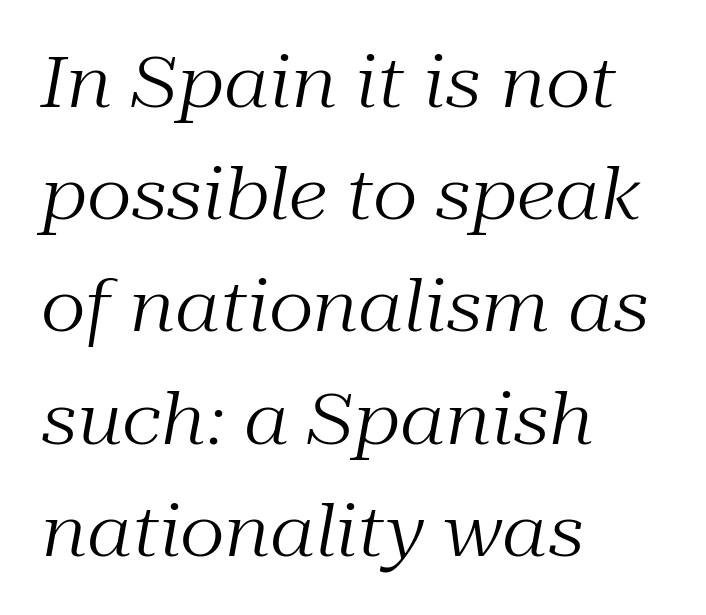
Q: Is the text bold? A: No.
Q: Is the text italic (slanted)? A: Yes, it leans right by about 10 degrees.
Q: Is the typeface a serif or a sans-serif typeface? A: Serif.
Q: Is the text underlined? A: No.
Q: How is the paragraph aligned? A: Left-aligned.
Q: Is the spacing between letters normal or unusually wide? A: Normal.
Q: Is the spacing between lines tight, normal or loose? A: Normal.
Q: Width (condensed, normal, or wide)? A: Normal.
Q: Stroke contrast? A: Medium.
Q: x-height? A: Medium.
Q: Monospaced? A: No.
